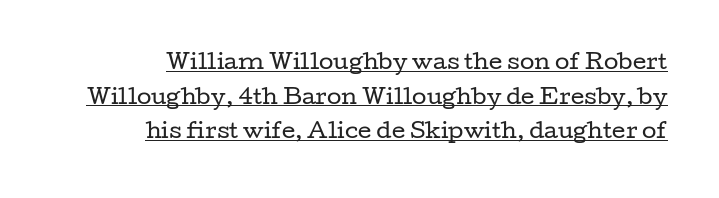
Q: Is the text bold? A: No.
Q: Is the text italic (slanted)? A: No, it is upright.
Q: Is the text underlined? A: Yes.
Q: How is the paragraph aligned? A: Right-aligned.
Q: Is the spacing between letters normal or unusually wide? A: Normal.
Q: Is the spacing between lines tight, normal or loose? A: Normal.
